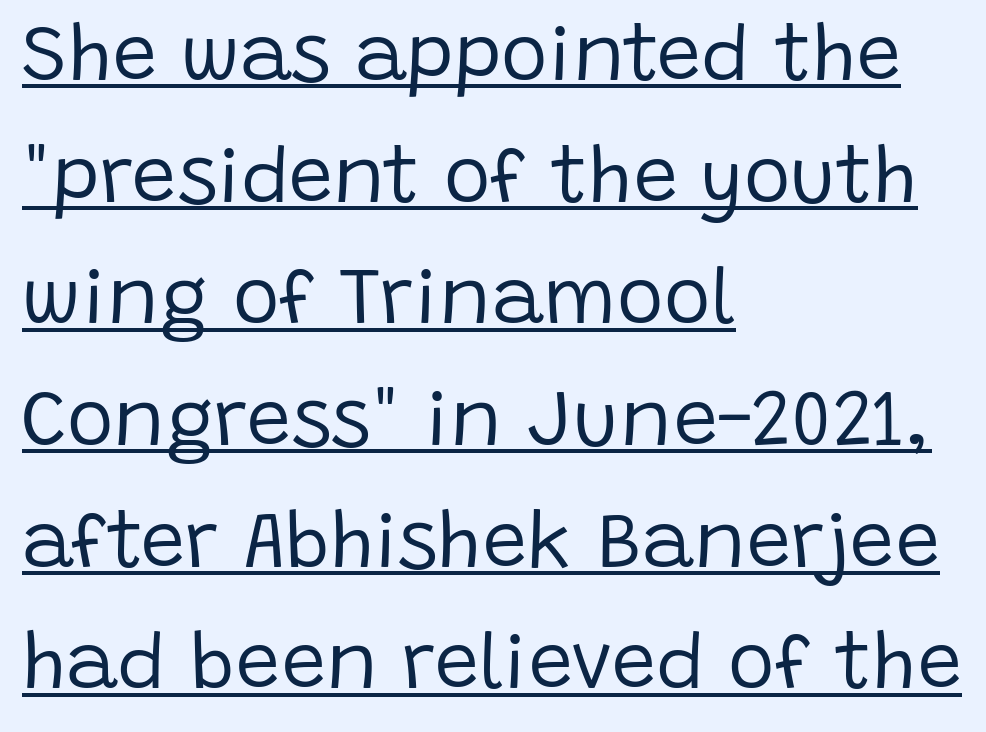
{"serif": "no", "italic": "no", "bold": "no", "weight": "regular", "width": "normal", "stroke_contrast": "low", "x_height": "large", "monospaced": "no", "underline": "yes", "align": "left", "line_spacing": "normal", "line_spacing_ratio": 1.54, "letter_spacing": "normal", "letter_spacing_em": 0.0, "glyph_px": 79}
